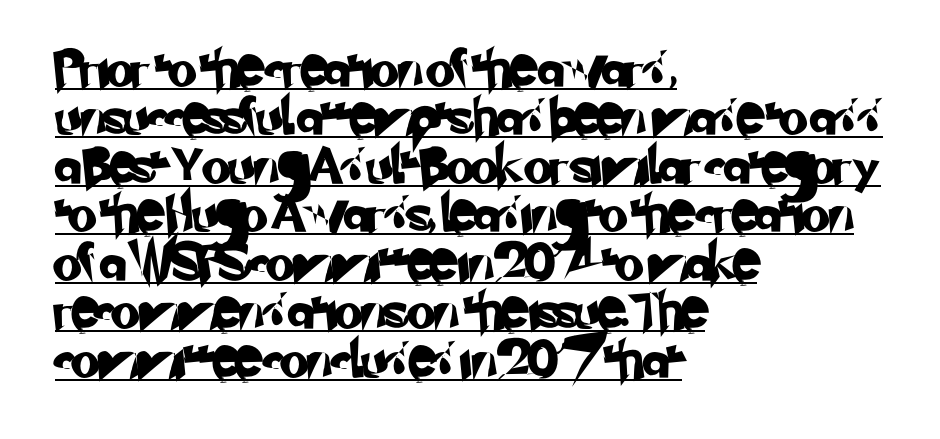
{"serif": "no", "width": "normal", "stroke_contrast": "low", "x_height": "small", "monospaced": "no", "underline": "yes", "align": "left", "line_spacing": "normal", "line_spacing_ratio": 1.31, "letter_spacing": "normal", "letter_spacing_em": 0.0, "glyph_px": 37}
